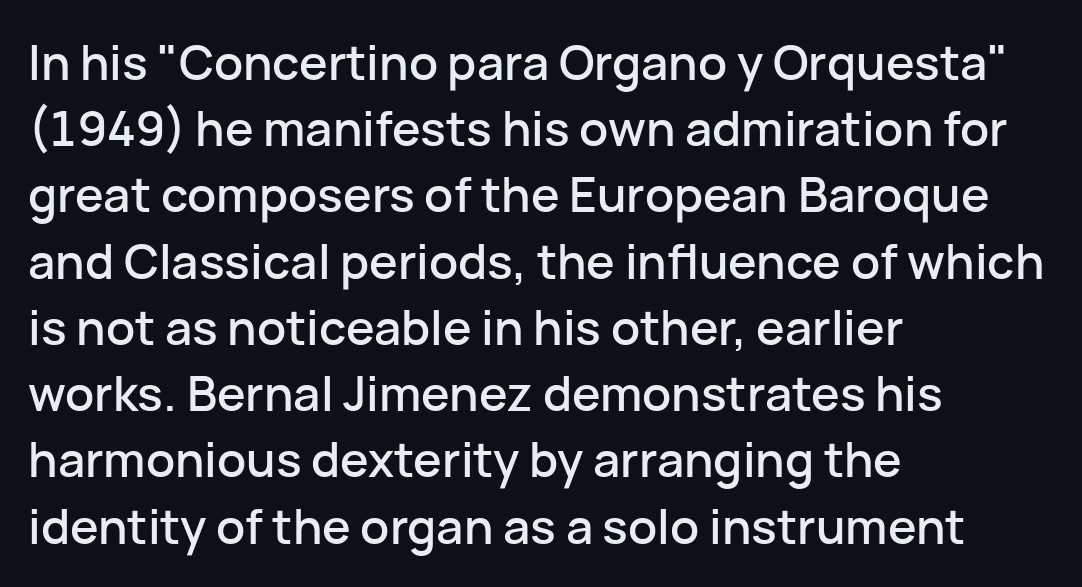
The rows are spaced the way most documents space them. Caption: multi-line text, flush left, ragged right. Is this a fixed-width face? No — the glyphs have proportional, varying widths. Tracking here is standard; glyphs follow each other at the usual distance.
